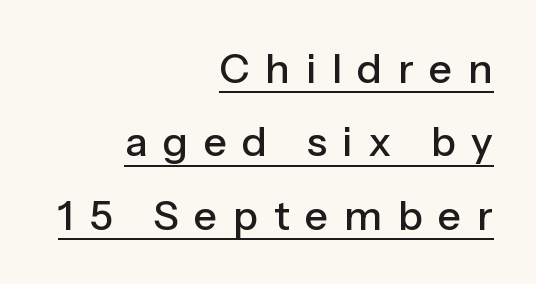
To sum up the face: it is a sans, with no serifs. You can tell it's not italic because the verticals are truly vertical. Is the block centered? No — it sits flush against the right margin. Short note: letters widely spaced. Here the designer chose a conventional face with non-uniform glyph widths. A rule runs beneath these lines of type.
